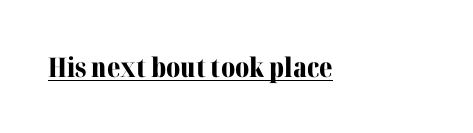
The image shows 27 px bold type, upright; set normal letter spacing, underlined.
